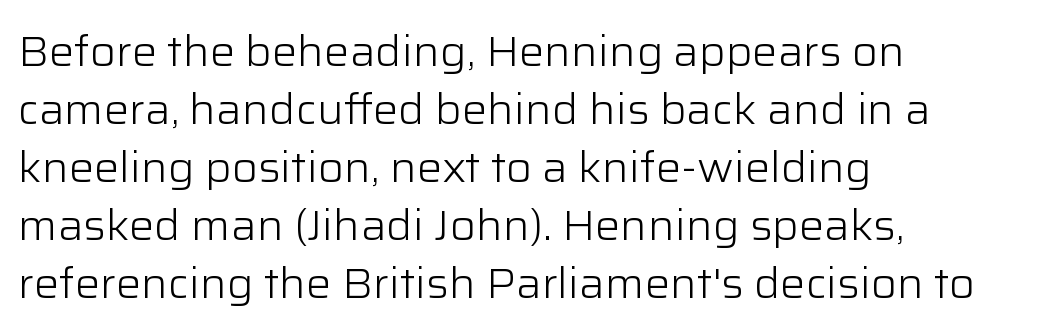
Font category for this specimen: sans-serif. Typeset ragged right — the left edge is the straight one. Nobody drew a line under any word here. Ordinary non-slanted type is in use.
